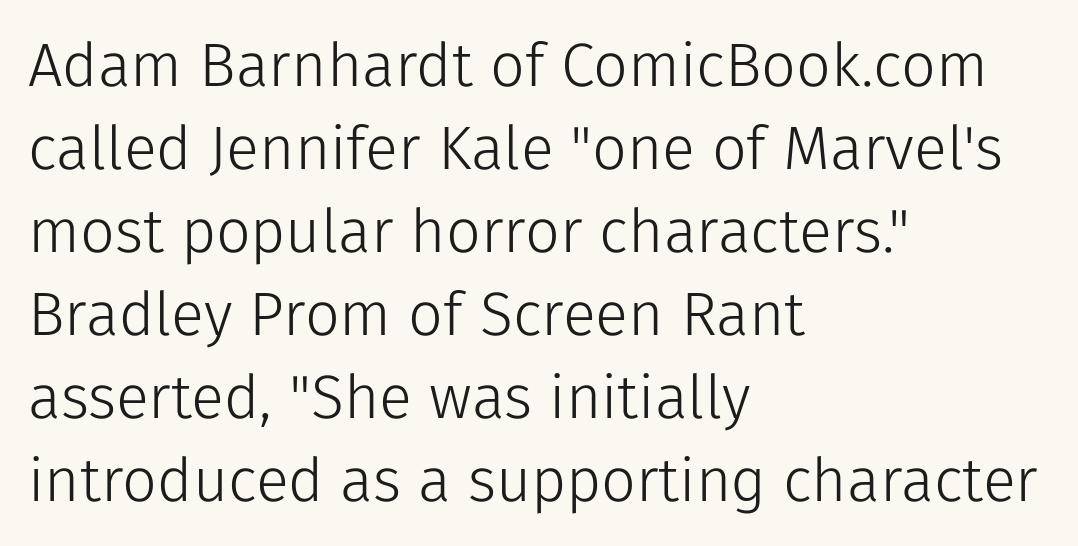
{"serif": "no", "italic": "no", "bold": "no", "weight": "light", "width": "normal", "stroke_contrast": "low", "x_height": "medium", "monospaced": "no", "underline": "no", "align": "left", "line_spacing": "normal", "line_spacing_ratio": 1.36, "letter_spacing": "normal", "letter_spacing_em": 0.0, "glyph_px": 61}
